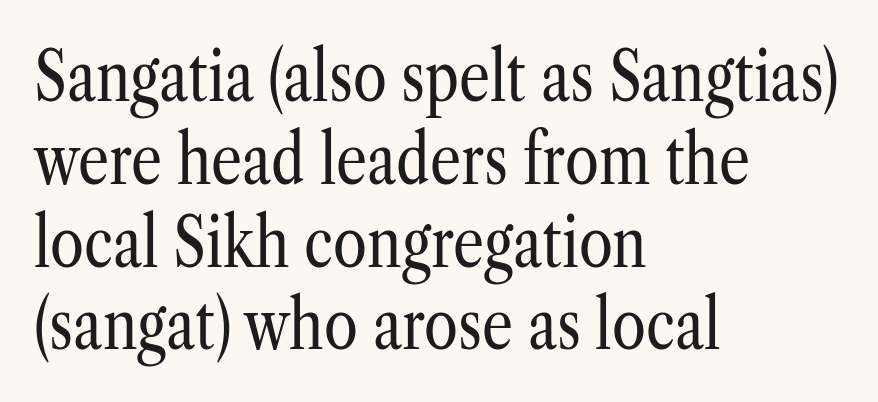
Summary of weight: not heavy and not bold. Looks like regular typesetting: each glyph gets only the width it needs. Compared with a centered layout, this one pins lines to the left instead. You can tell it's not italic because the verticals are truly vertical. To sum up the face: it has serifs.
